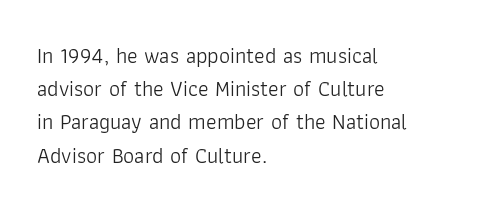
Tall strokes in this sample are plumb rather than angled. Weight: regular or lighter. Tracking value appears to be zero — textbook default spacing. The passage shown stacks its lines at a standard gap. The lines in this sample share a left origin and differ only in where they stop. Anything drawn beneath the words? Only blank space.
